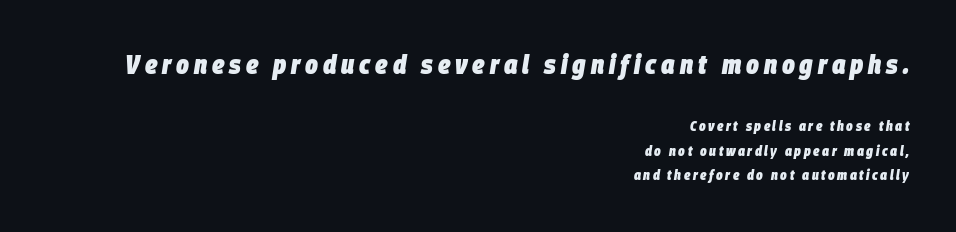
The image shows 27 px bold type, italic (leaning right); set right-aligned, line spacing 1.78x, not underlined; the first (top) block is 1.93x larger.
